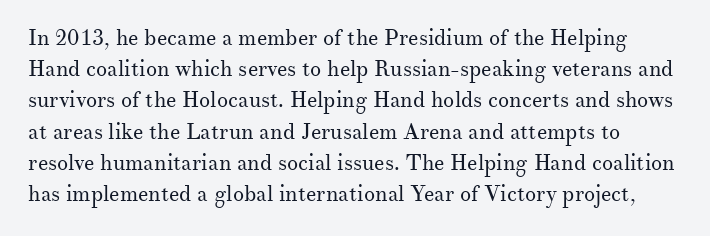
Any mark beneath the type? The region is blank. Think standard paragraph weight, or any step lighter than that. This sample uses an upright cut, with every glyph sitting square on the baseline. The gaps between neighbouring characters are ordinary and unremarkable. Each new line begins a customary step beneath the previous one.
